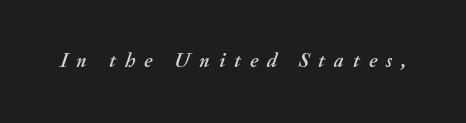
The face used here is rendered with a markedly widened letterfit. The string is rendered with underlining switched off. Compared with ordinary roman type, these characters are visibly tilted.
